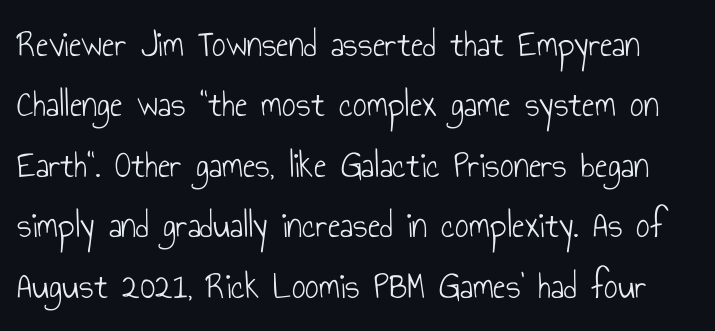
Q: Is the text bold? A: No.
Q: Is the text italic (slanted)? A: No, it is upright.
Q: Is the typeface a serif or a sans-serif typeface? A: Sans-serif.
Q: Is the text underlined? A: No.
Q: Is the spacing between letters normal or unusually wide? A: Normal.
Q: Is the spacing between lines tight, normal or loose? A: Normal.
Q: Width (condensed, normal, or wide)? A: Condensed.
Q: Stroke contrast? A: Low.
Q: x-height? A: Small.
Q: Monospaced? A: No.
